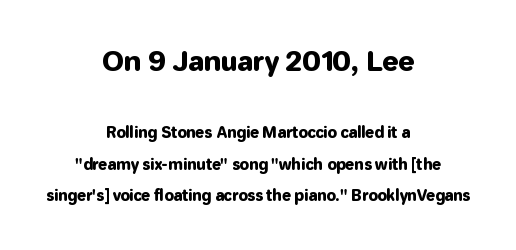
{"italic": "no", "underline": "no", "align": "center", "line_spacing": "loose", "line_spacing_ratio": 2.12, "letter_spacing": "normal", "letter_spacing_em": 0.0, "larger_block": "first", "size_ratio": 1.8, "glyph_px": 27}
